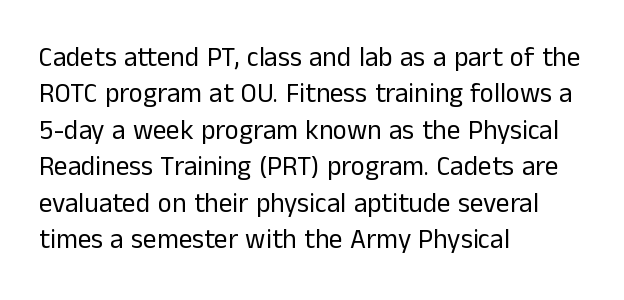
The image shows 27 px text type, upright; set left-aligned, normal line spacing (1.35x), normal letter spacing, not underlined.
